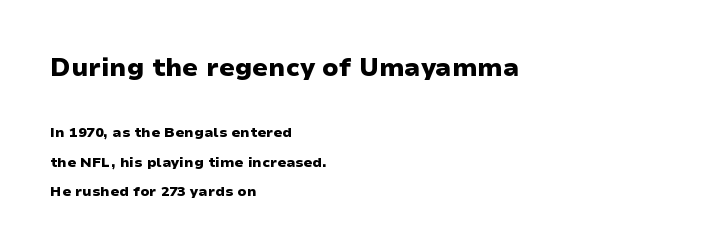
The image shows 25 px bold type, upright; set left-aligned, loose line spacing (2.09x), normal letter spacing, not underlined; the first (top) block is 1.79x larger.
